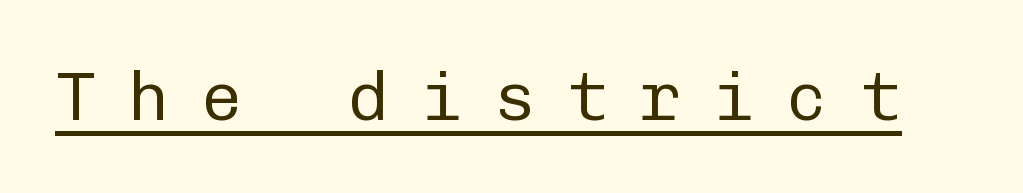
{"serif": "no", "italic": "no", "bold": "no", "weight": "regular", "width": "normal", "stroke_contrast": "low", "x_height": "medium", "monospaced": "yes", "underline": "yes", "letter_spacing": "wide", "letter_spacing_em": 0.46, "glyph_px": 69}
